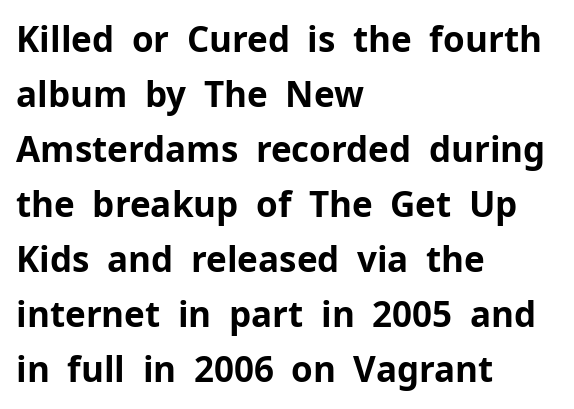
The image shows 35 px bold sans-serif type, upright; set left-aligned, normal line spacing (1.57x), normal letter spacing, not underlined; low stroke contrast and a medium x-height.
